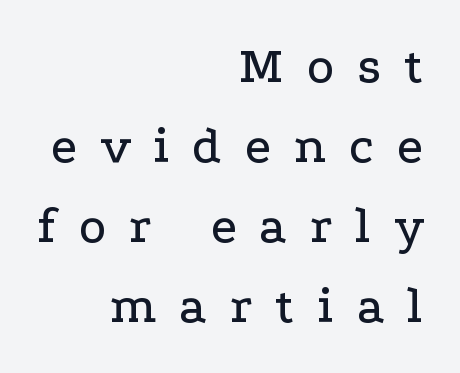
The image shows 52 px wide serif type, upright; set right-aligned, normal line spacing (1.54x), unusually wide letter spacing (+0.44 em), not underlined; low stroke contrast and a medium x-height.
